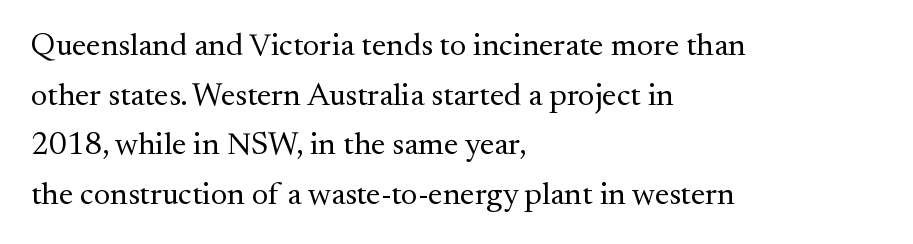
{"serif": "yes", "italic": "no", "bold": "no", "weight": "regular", "width": "normal", "stroke_contrast": "medium", "x_height": "small", "monospaced": "no", "underline": "no", "align": "left", "line_spacing": "normal", "line_spacing_ratio": 1.55, "letter_spacing": "normal", "letter_spacing_em": 0.0, "glyph_px": 32}
